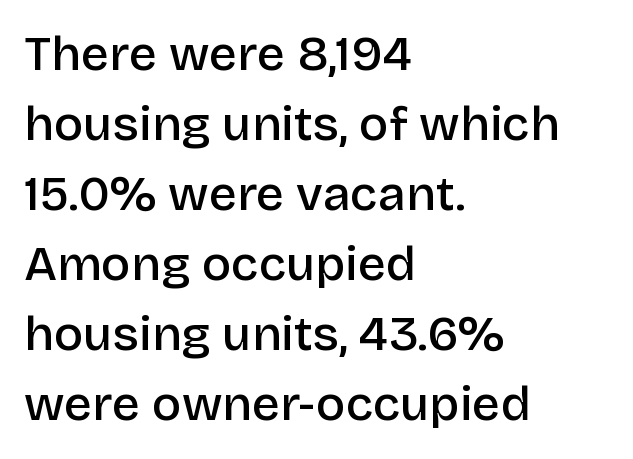
The image shows 49 px semibold sans-serif type, upright; set left-aligned, normal line spacing (1.43x), normal letter spacing, not underlined; low stroke contrast and a large x-height.
